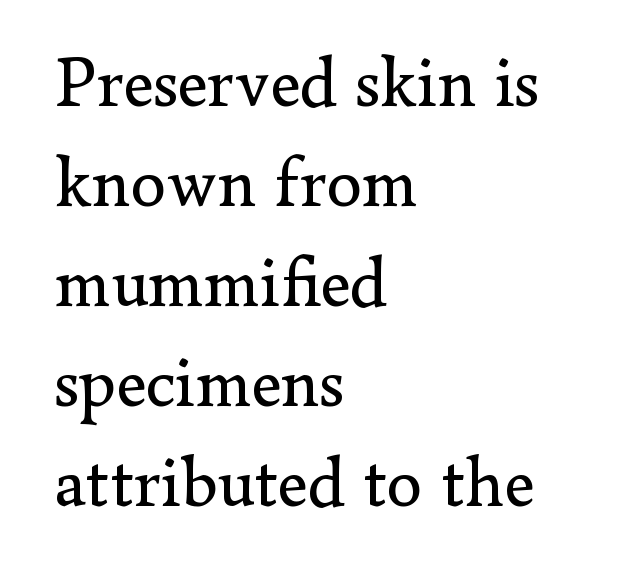
Q: Is the text bold? A: No.
Q: Is the text italic (slanted)? A: No, it is upright.
Q: Is the typeface a serif or a sans-serif typeface? A: Serif.
Q: Is the text underlined? A: No.
Q: How is the paragraph aligned? A: Left-aligned.
Q: Is the spacing between letters normal or unusually wide? A: Normal.
Q: Is the spacing between lines tight, normal or loose? A: Normal.
Q: Width (condensed, normal, or wide)? A: Normal.
Q: Stroke contrast? A: Low.
Q: x-height? A: Small.
Q: Monospaced? A: No.
